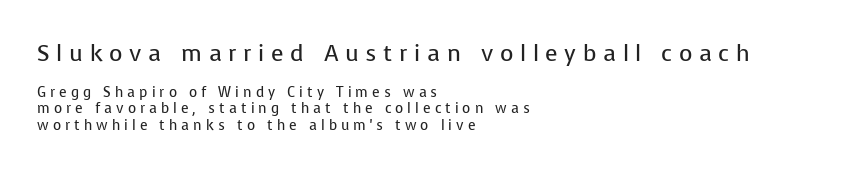
Q: Is the text bold? A: No.
Q: Is the text italic (slanted)? A: No, it is upright.
Q: Is the text underlined? A: No.
Q: How is the paragraph aligned? A: Left-aligned.
Q: Is the spacing between letters normal or unusually wide? A: Unusually wide.
Q: Which block of text is set in a larger size, the first (top) or the second (bottom)? A: The first (top) one.
